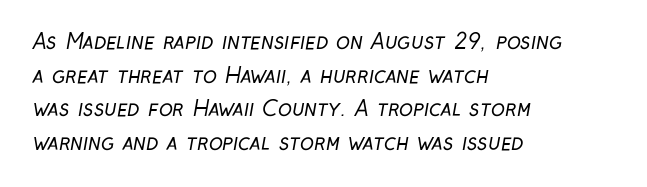
This block has exactly the height ordinary leading produces. Horizontally, the lines are justified to the leading edge only. Any mark beneath the type? The region is blank. This rendering leaves character spacing at its baseline value.
